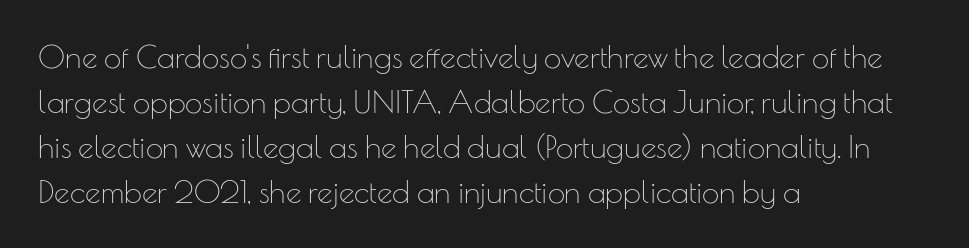
Q: Is the text bold? A: No.
Q: Is the text italic (slanted)? A: No, it is upright.
Q: Is the typeface a serif or a sans-serif typeface? A: Sans-serif.
Q: Is the text underlined? A: No.
Q: How is the paragraph aligned? A: Left-aligned.
Q: Is the spacing between letters normal or unusually wide? A: Normal.
Q: Is the spacing between lines tight, normal or loose? A: Normal.
Q: Width (condensed, normal, or wide)? A: Normal.
Q: Stroke contrast? A: Low.
Q: x-height? A: Small.
Q: Monospaced? A: No.
